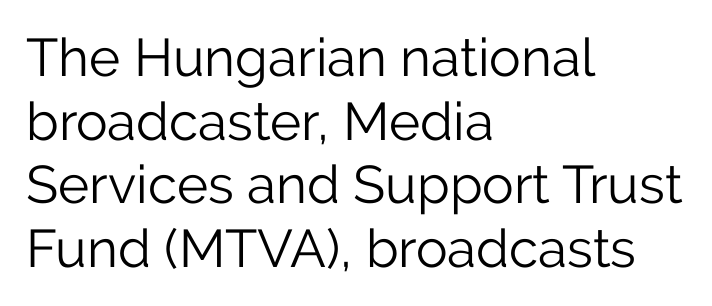
{"serif": "no", "italic": "no", "bold": "no", "weight": "light", "width": "normal", "stroke_contrast": "low", "x_height": "medium", "monospaced": "no", "underline": "no", "align": "left", "line_spacing_ratio": 1.2, "letter_spacing": "normal", "letter_spacing_em": 0.0, "glyph_px": 53}
